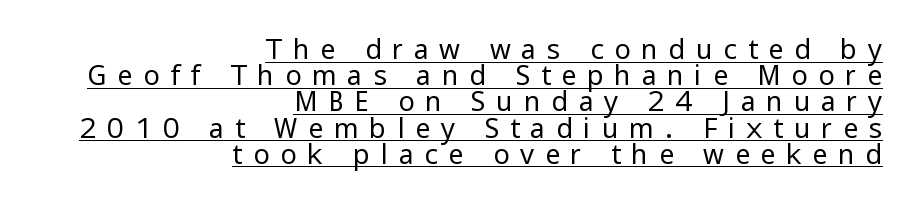
Q: Is the text bold? A: No.
Q: Is the text italic (slanted)? A: No, it is upright.
Q: Is the text underlined? A: Yes.
Q: How is the paragraph aligned? A: Right-aligned.
Q: Is the spacing between letters normal or unusually wide? A: Unusually wide.
Q: Is the spacing between lines tight, normal or loose? A: Tight.
